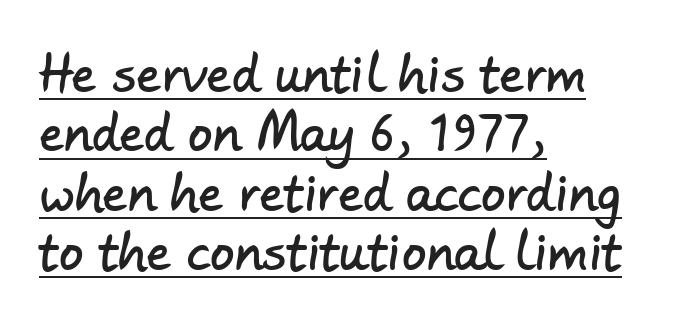
{"serif": "no", "width": "normal", "stroke_contrast": "low", "x_height": "small", "monospaced": "no", "underline": "yes", "align": "left", "line_spacing_ratio": 1.21, "letter_spacing": "normal", "letter_spacing_em": 0.0, "glyph_px": 49}
